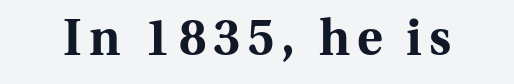
{"serif": "yes", "italic": "no", "bold": "yes", "weight": "bold", "width": "normal", "stroke_contrast": "medium", "x_height": "medium", "monospaced": "no", "underline": "no", "glyph_px": 49}
